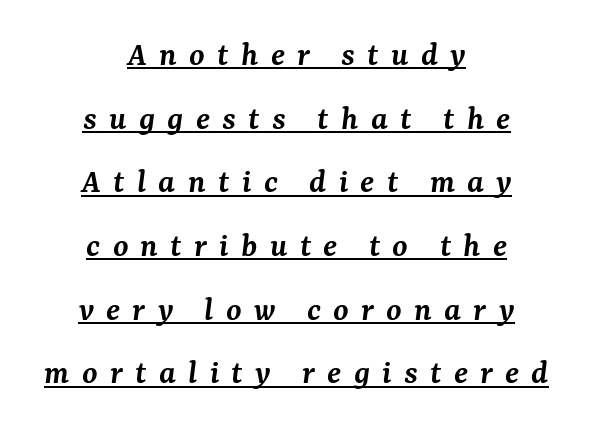
Q: Is the text bold? A: Semi-bold.
Q: Is the text italic (slanted)? A: Yes, it leans right by about 7 degrees.
Q: Is the typeface a serif or a sans-serif typeface? A: Serif.
Q: Is the text underlined? A: Yes.
Q: How is the paragraph aligned? A: Centered.
Q: Is the spacing between letters normal or unusually wide? A: Unusually wide.
Q: Width (condensed, normal, or wide)? A: Normal.
Q: Stroke contrast? A: Medium.
Q: x-height? A: Medium.
Q: Monospaced? A: No.
